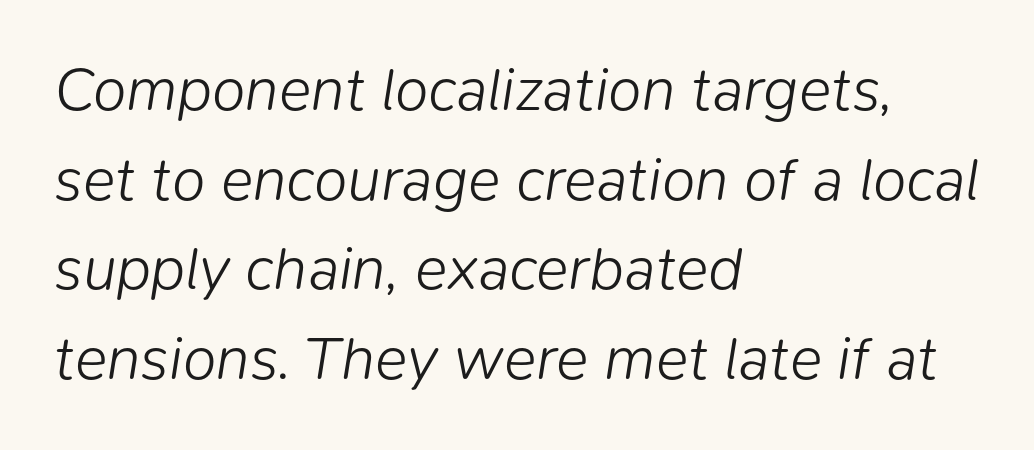
The image shows 61 px light type, italic (leaning right); set left-aligned, normal line spacing (1.47x), normal letter spacing, not underlined; low stroke contrast and a medium x-height.
